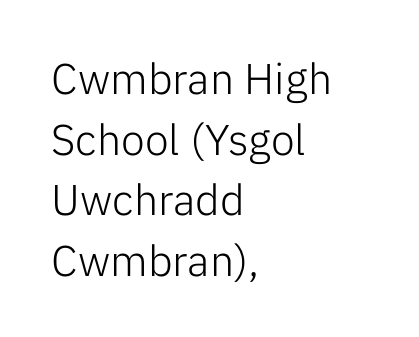
{"serif": "no", "italic": "no", "bold": "no", "weight": "light", "width": "normal", "stroke_contrast": "low", "x_height": "medium", "monospaced": "no", "underline": "no", "align": "left", "line_spacing": "normal", "line_spacing_ratio": 1.41, "letter_spacing": "normal", "letter_spacing_em": 0.0, "glyph_px": 43}
